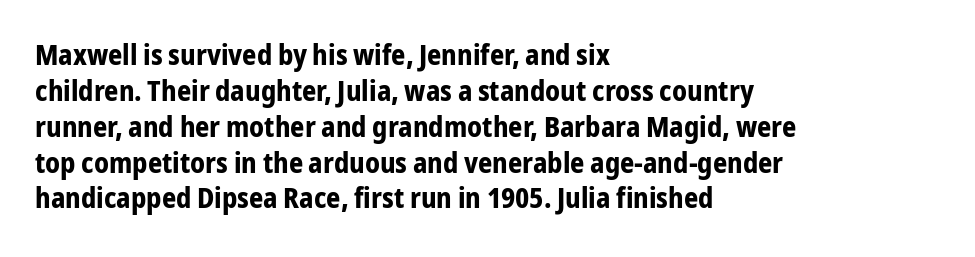
No extra tracking has been applied to these lines. If you drew a line through each stem, it would be perfectly vertical. The typeface chosen for these lines omits serifs. Quick note: interline space is typical. Where is the straight margin? On the left. Emphasis by weight is at full strength: bold.
